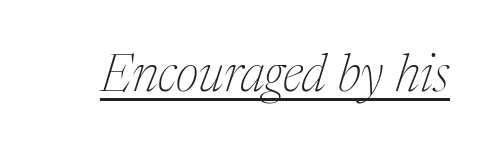
{"serif": "yes", "italic": "yes", "lean": "right", "slant_degrees": 17, "bold": "no", "weight": "thin", "width": "normal", "stroke_contrast": "medium", "x_height": "medium", "monospaced": "no", "underline": "yes", "letter_spacing": "normal", "letter_spacing_em": 0.0, "glyph_px": 51}
